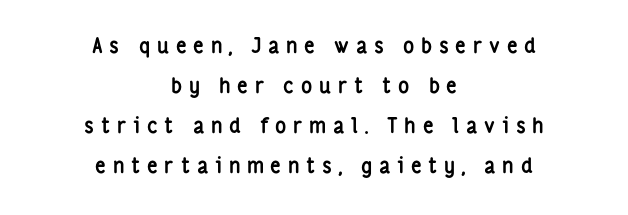
{"italic": "no", "bold": "yes", "underline": "no", "align": "center", "line_spacing": "loose", "line_spacing_ratio": 1.91, "letter_spacing": "wide", "letter_spacing_em": 0.32, "glyph_px": 21}
